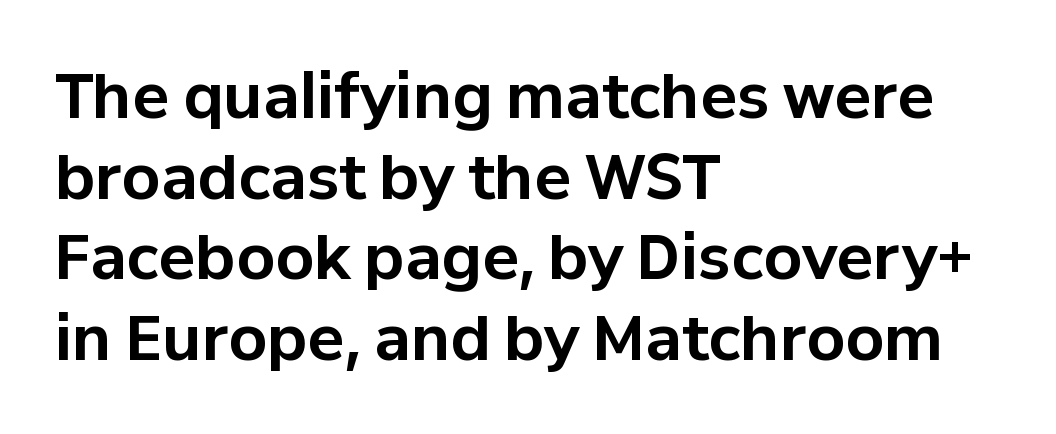
The image shows 61 px bold sans-serif type, upright; set left-aligned, normal line spacing (1.32x), normal letter spacing, not underlined; low stroke contrast and a medium x-height.
